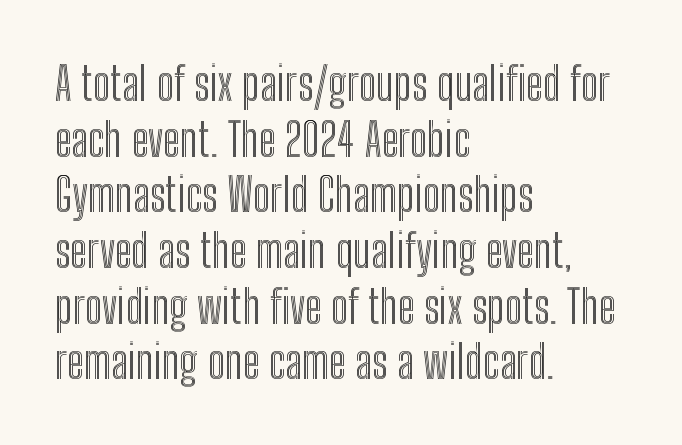
{"italic": "no", "width": "condensed", "x_height": "medium", "monospaced": "no", "underline": "no", "align": "left", "line_spacing_ratio": 1.21, "letter_spacing": "normal", "letter_spacing_em": 0.0, "glyph_px": 46}
